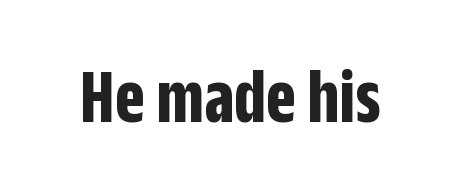
Q: Is the text bold? A: Yes.
Q: Is the text italic (slanted)? A: No, it is upright.
Q: Is the typeface a serif or a sans-serif typeface? A: Sans-serif.
Q: Is the text underlined? A: No.
Q: Is the spacing between letters normal or unusually wide? A: Normal.
Q: Width (condensed, normal, or wide)? A: Condensed.
Q: Stroke contrast? A: Low.
Q: x-height? A: Large.
Q: Monospaced? A: No.
